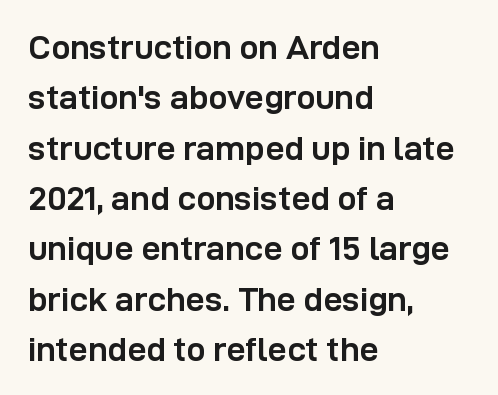
The image shows 34 px semibold sans-serif type, upright; set left-aligned, normal line spacing (1.48x), normal letter spacing, not underlined; low stroke contrast and a medium x-height.
